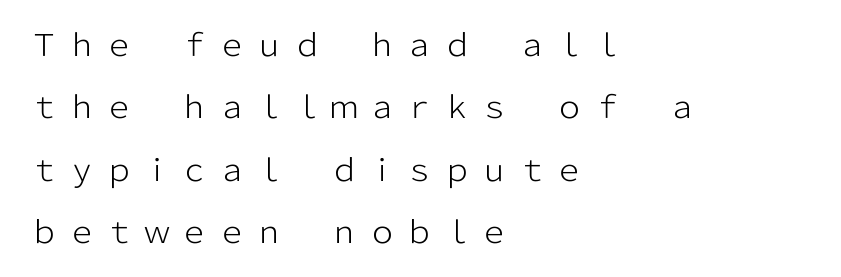
Q: Is the text bold? A: No.
Q: Is the text italic (slanted)? A: No, it is upright.
Q: Is the typeface a serif or a sans-serif typeface? A: Sans-serif.
Q: Is the text underlined? A: No.
Q: How is the paragraph aligned? A: Left-aligned.
Q: Is the spacing between letters normal or unusually wide? A: Unusually wide.
Q: Is the spacing between lines tight, normal or loose? A: Loose.
Q: Width (condensed, normal, or wide)? A: Normal.
Q: Stroke contrast? A: Low.
Q: x-height? A: Medium.
Q: Monospaced? A: No.
